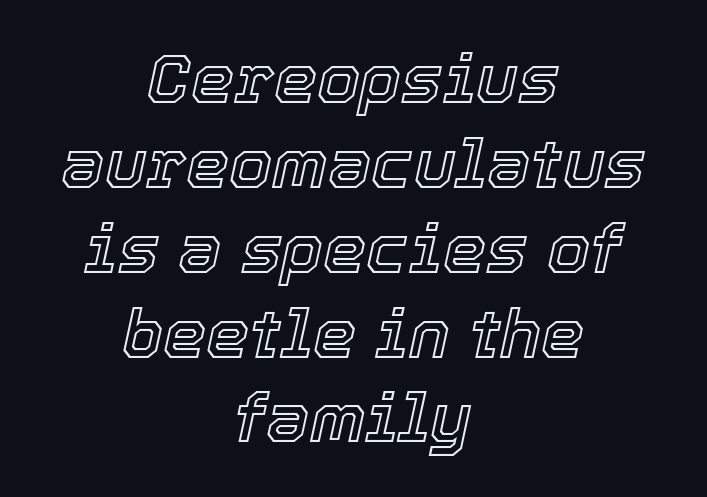
Q: Is the text italic (slanted)? A: Yes, it leans right by about 12 degrees.
Q: Is the text underlined? A: No.
Q: How is the paragraph aligned? A: Centered.
Q: Is the spacing between letters normal or unusually wide? A: Normal.
Q: Width (condensed, normal, or wide)? A: Normal.
Q: x-height? A: Medium.
Q: Monospaced? A: No.
